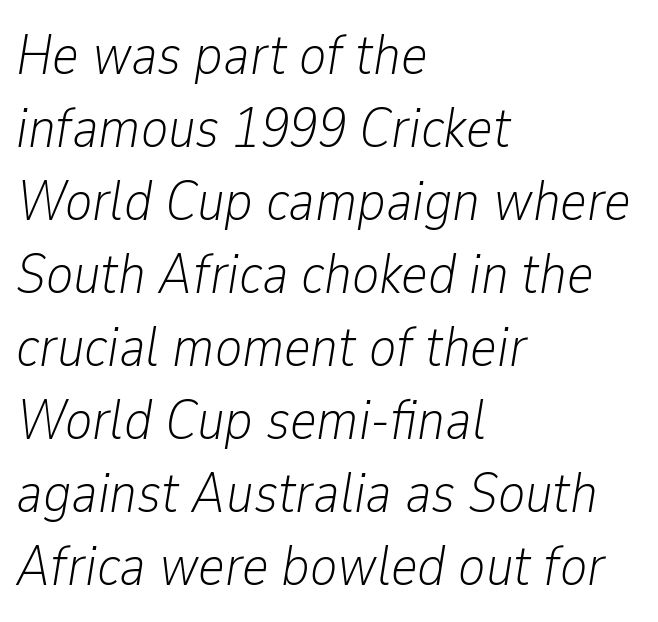
{"italic": "yes", "lean": "right", "slant_degrees": 9, "bold": "no", "weight": "light", "width": "condensed", "stroke_contrast": "low", "x_height": "medium", "monospaced": "no", "underline": "no", "align": "left", "line_spacing": "normal", "line_spacing_ratio": 1.28, "letter_spacing": "normal", "letter_spacing_em": 0.0, "glyph_px": 57}
